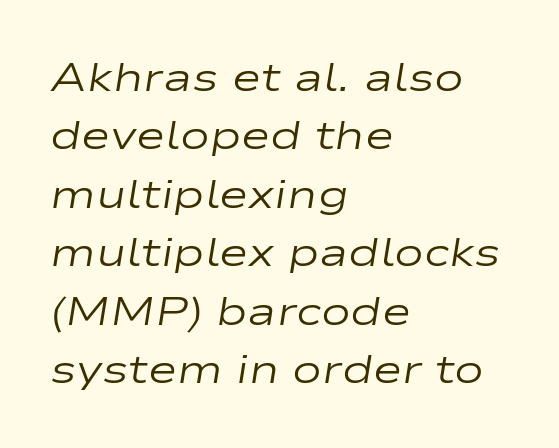
The image shows 40 px regular-weight, wide type, italic (leaning right); set left-aligned, normal line spacing (1.46x), normal letter spacing, not underlined; low stroke contrast and a medium x-height.
